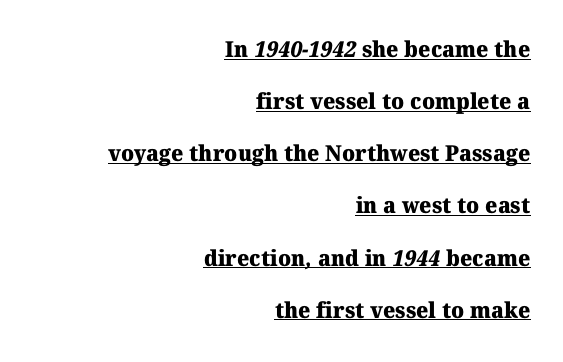
{"bold": "yes", "underline": "yes", "align": "right", "line_spacing": "loose", "line_spacing_ratio": 2.37, "letter_spacing": "normal", "letter_spacing_em": 0.0, "glyph_px": 22}
